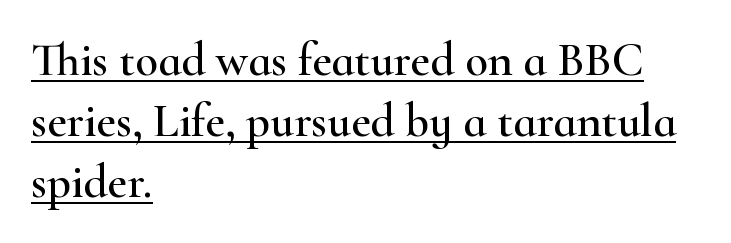
{"serif": "yes", "italic": "no", "width": "wide", "stroke_contrast": "high", "x_height": "small", "monospaced": "no", "underline": "yes", "align": "left", "line_spacing": "normal", "line_spacing_ratio": 1.3, "letter_spacing": "normal", "letter_spacing_em": 0.0, "glyph_px": 47}
